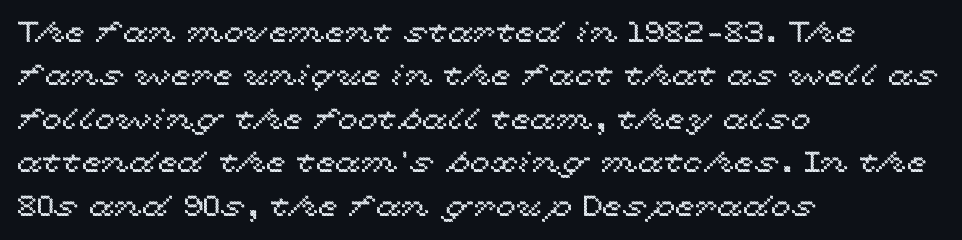
Regular leading. These lines are rendered in a variable-pitch font. Spacing between characters is what you'd get straight out of the box. Bare-footed words on every line. The rag falls on the right side of this text block.
